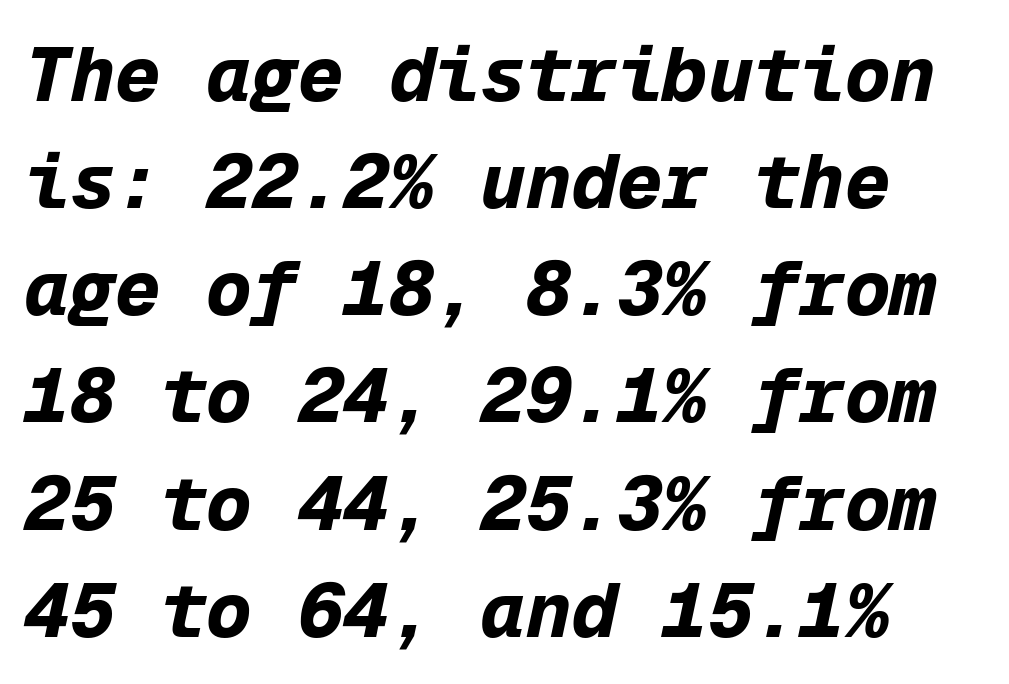
These lines carry a lot of weight — the face is fully bold. Spacing between characters is what you'd get straight out of the box. The letters are slanted; this is an italic face. Monospaced: the letters line up in strict vertical columns.
